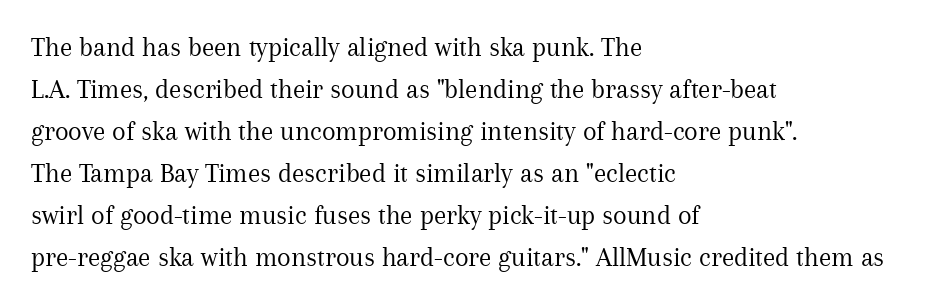
{"serif": "yes", "italic": "no", "bold": "no", "weight": "regular", "width": "normal", "stroke_contrast": "medium", "x_height": "medium", "monospaced": "no", "underline": "no", "align": "left", "line_spacing": "normal", "line_spacing_ratio": 1.5, "letter_spacing": "normal", "letter_spacing_em": 0.0, "glyph_px": 28}
